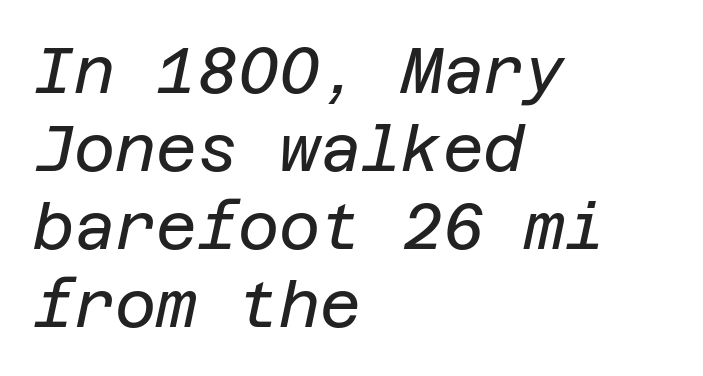
{"italic": "yes", "lean": "right", "slant_degrees": 12, "bold": "no", "weight": "regular", "width": "normal", "stroke_contrast": "low", "x_height": "large", "underline": "no", "align": "left", "line_spacing_ratio": 1.24, "letter_spacing": "normal", "letter_spacing_em": 0.0, "glyph_px": 63}
